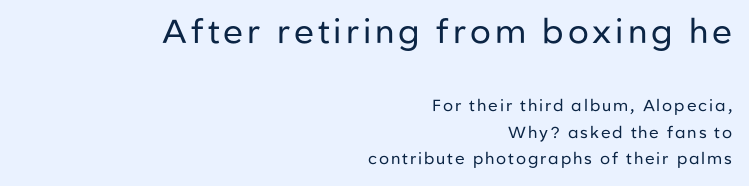
The image shows 33 px regular-weight sans-serif type, upright; set right-aligned, normal line spacing (1.66x), not underlined; the first (top) block is 2.06x larger; low stroke contrast and a medium x-height.
